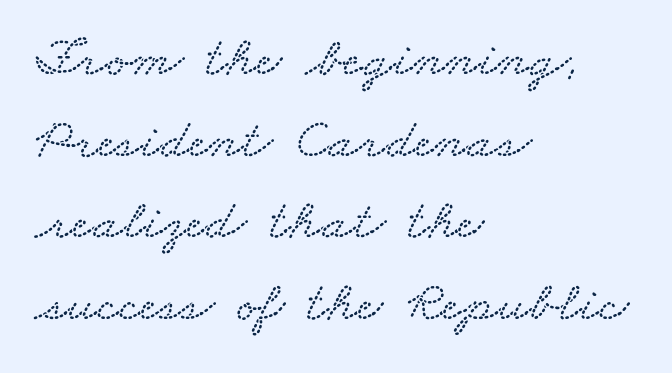
{"width": "wide", "stroke_contrast": "low", "x_height": "small", "monospaced": "no", "underline": "no", "align": "left", "line_spacing": "normal", "line_spacing_ratio": 1.43, "letter_spacing": "normal", "letter_spacing_em": 0.0, "glyph_px": 57}
